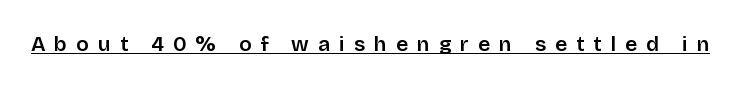
A typographer would call this underscored text. The passage shown has open, widely tracked lettering throughout. The letters stand upright; this is a roman face.
